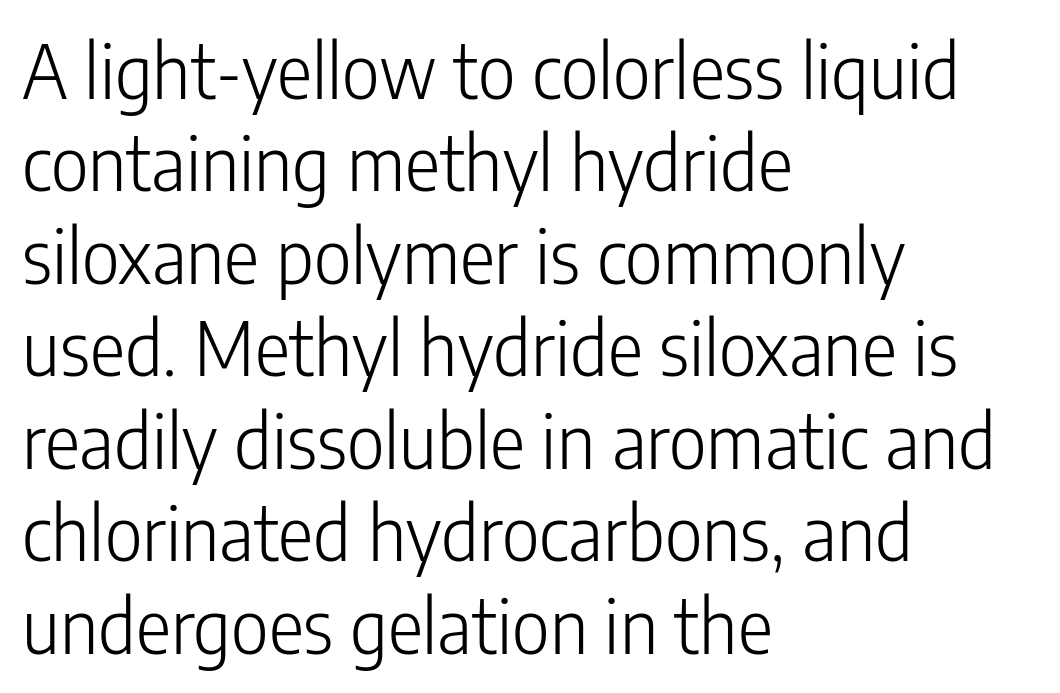
Q: Is the text bold? A: No.
Q: Is the text italic (slanted)? A: No, it is upright.
Q: Is the typeface a serif or a sans-serif typeface? A: Sans-serif.
Q: Is the text underlined? A: No.
Q: How is the paragraph aligned? A: Left-aligned.
Q: Is the spacing between letters normal or unusually wide? A: Normal.
Q: Is the spacing between lines tight, normal or loose? A: Normal.
Q: Width (condensed, normal, or wide)? A: Condensed.
Q: Stroke contrast? A: Low.
Q: x-height? A: Medium.
Q: Monospaced? A: No.
